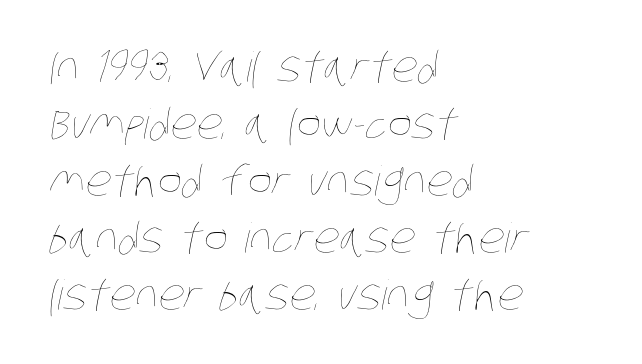
The image shows 41 px thin, condensed type; set left-aligned, normal line spacing (1.39x), normal letter spacing, not underlined; low stroke contrast and a large x-height.
